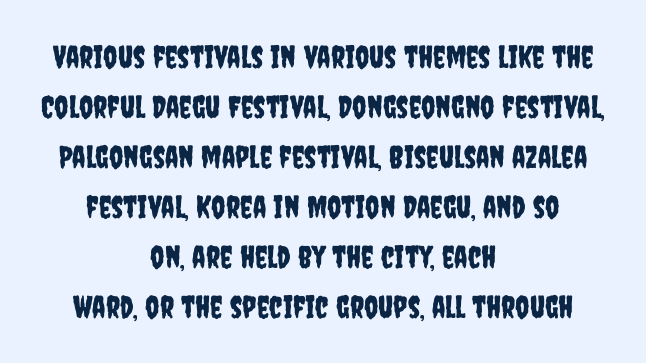
The image shows 31 px condensed sans-serif type, upright; set centered, normal line spacing (1.61x), normal letter spacing, not underlined; low stroke contrast and a large x-height.
